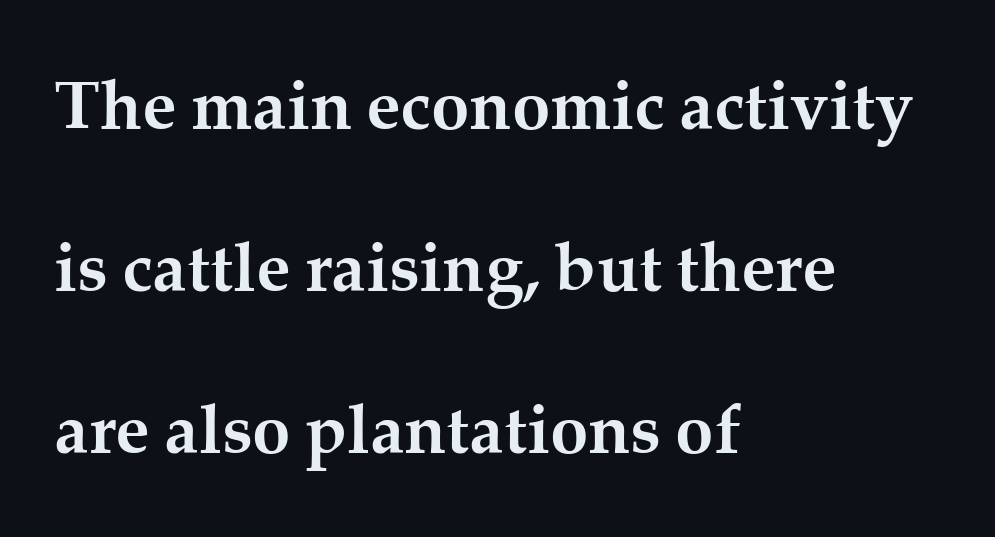
The image shows 69 px semibold serif type, upright; set left-aligned, loose line spacing (2.35x), normal letter spacing, not underlined; medium stroke contrast and a medium x-height.
